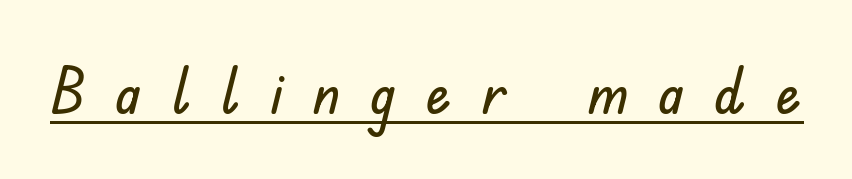
Q: Is the text italic (slanted)? A: Yes.
Q: Is the typeface a serif or a sans-serif typeface? A: Sans-serif.
Q: Is the text underlined? A: Yes.
Q: Is the spacing between letters normal or unusually wide? A: Unusually wide.
Q: Width (condensed, normal, or wide)? A: Normal.
Q: Stroke contrast? A: Low.
Q: x-height? A: Small.
Q: Monospaced? A: No.
